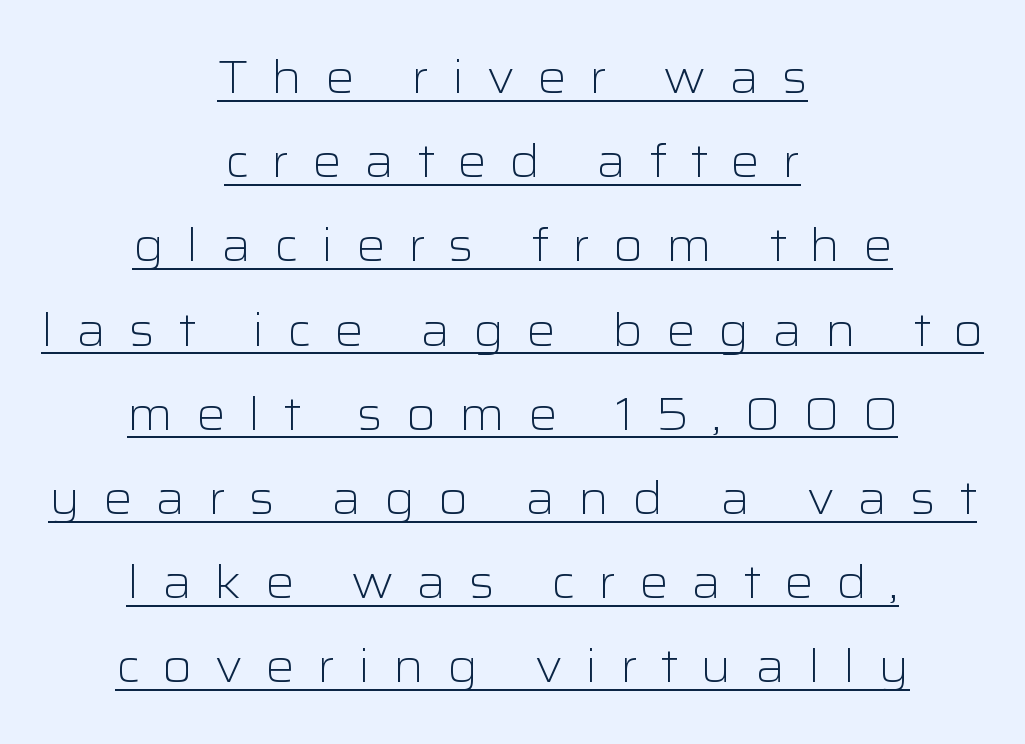
{"serif": "no", "italic": "no", "bold": "no", "weight": "light", "width": "wide", "stroke_contrast": "low", "x_height": "medium", "monospaced": "no", "underline": "yes", "align": "center", "line_spacing_ratio": 1.83, "letter_spacing": "wide", "letter_spacing_em": 0.49, "glyph_px": 46}
